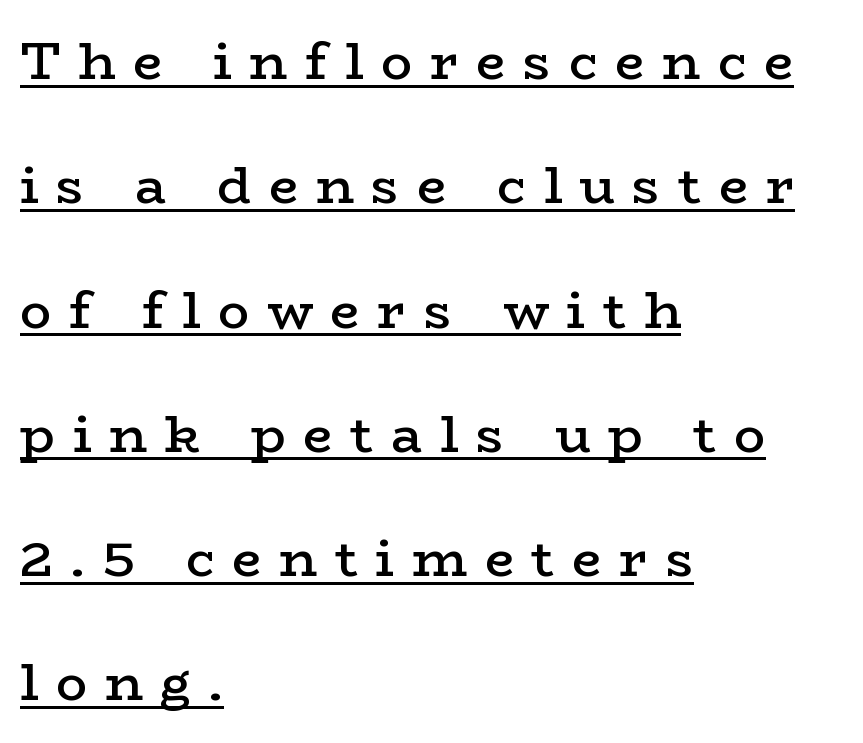
{"serif": "yes", "italic": "no", "bold": "semi", "weight": "semibold", "width": "wide", "stroke_contrast": "low", "x_height": "medium", "monospaced": "no", "underline": "yes", "align": "left", "line_spacing": "loose", "line_spacing_ratio": 2.39, "letter_spacing": "wide", "letter_spacing_em": 0.34, "glyph_px": 52}
